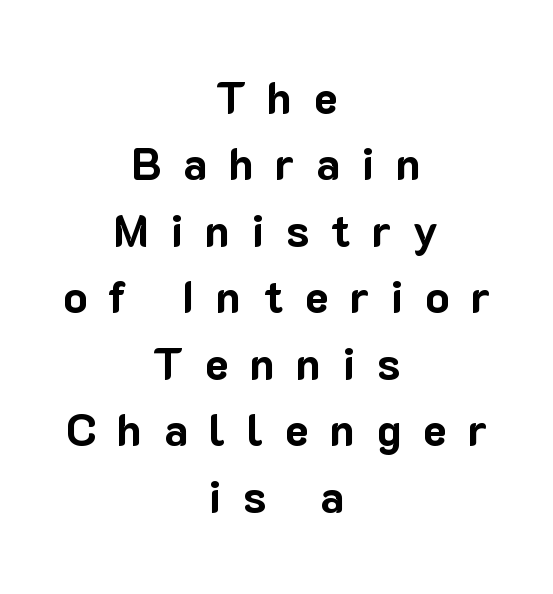
{"serif": "no", "italic": "no", "bold": "yes", "weight": "bold", "width": "normal", "stroke_contrast": "low", "x_height": "medium", "monospaced": "no", "underline": "no", "align": "center", "line_spacing": "normal", "line_spacing_ratio": 1.51, "letter_spacing": "wide", "letter_spacing_em": 0.49, "glyph_px": 44}
